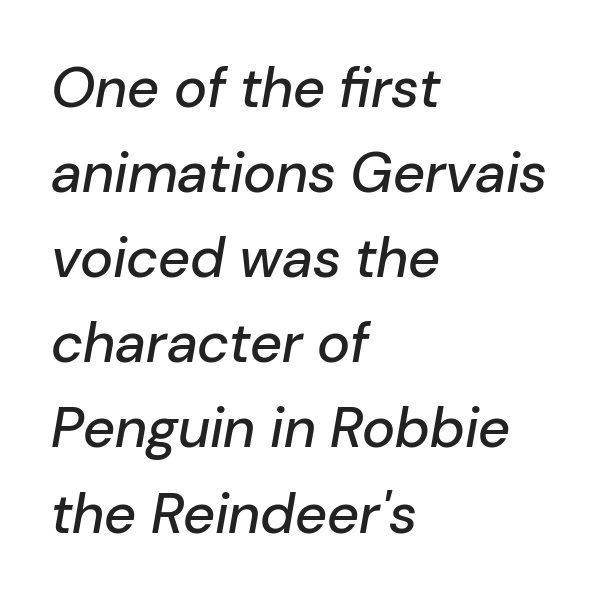
{"italic": "yes", "lean": "right", "slant_degrees": 10, "width": "normal", "stroke_contrast": "low", "x_height": "medium", "monospaced": "no", "underline": "no", "align": "left", "line_spacing": "normal", "line_spacing_ratio": 1.52, "letter_spacing": "normal", "letter_spacing_em": 0.0, "glyph_px": 56}
